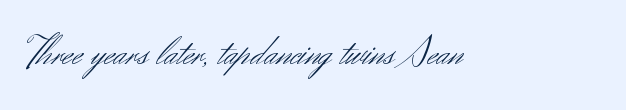
Here the designer chose a conventional face with non-uniform glyph widths. Anything drawn beneath the words? Only blank space. Words appear dense and cohesive because spacing is normal. Typographically, this falls in the sans-serif category. Stems and bowls with no extra thickness — not bold.
